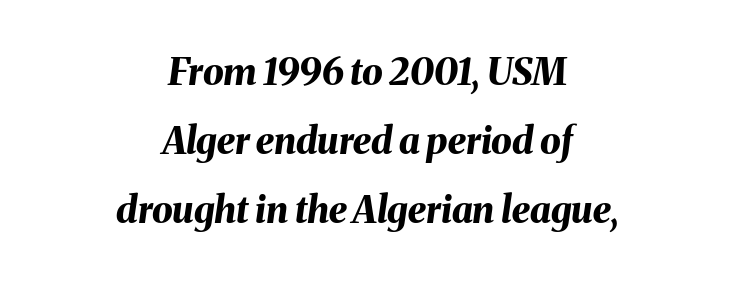
Q: Is the text bold? A: Yes.
Q: Is the text italic (slanted)? A: Yes, it leans right by about 8 degrees.
Q: Is the text underlined? A: No.
Q: How is the paragraph aligned? A: Centered.
Q: Is the spacing between letters normal or unusually wide? A: Normal.
Q: Width (condensed, normal, or wide)? A: Normal.
Q: Stroke contrast? A: Medium.
Q: x-height? A: Medium.
Q: Monospaced? A: No.
